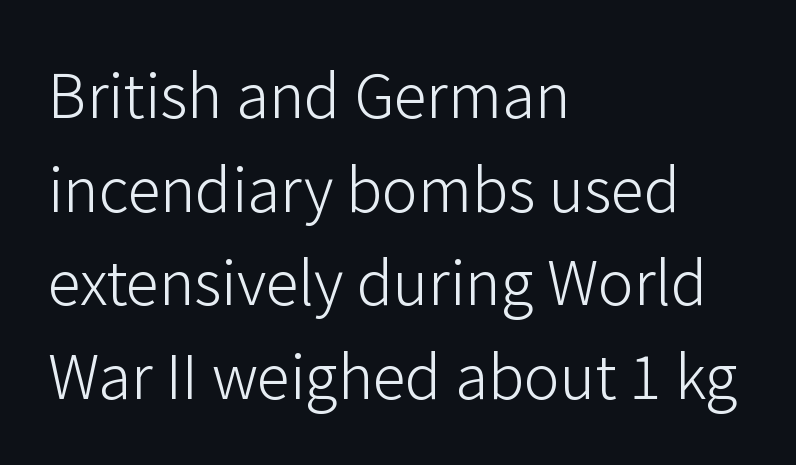
Descender tails drop into unmarked territory. Glyph-to-glyph distance matches everyday printed text. It's the straight-up-and-down kind of type. Line starts are locked; line ends wander. Line spacing here is normal. The type family on display is of the sans-serif kind.
